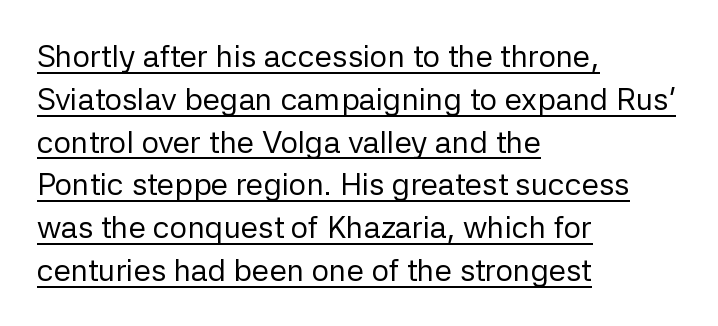
The image shows 31 px regular-weight sans-serif type, upright; set left-aligned, normal line spacing (1.38x), normal letter spacing, underlined; low stroke contrast and a medium x-height.
